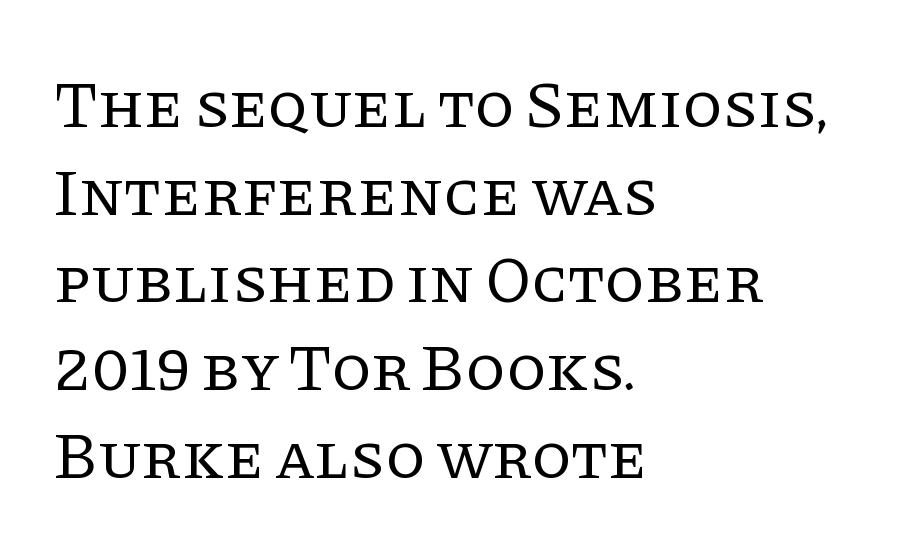
{"serif": "yes", "italic": "no", "bold": "no", "weight": "regular", "width": "normal", "stroke_contrast": "low", "x_height": "large", "monospaced": "no", "underline": "no", "align": "left", "line_spacing": "normal", "line_spacing_ratio": 1.35, "letter_spacing": "normal", "letter_spacing_em": 0.0, "glyph_px": 65}
